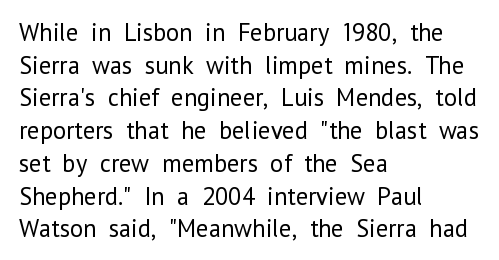
{"italic": "no", "bold": "no", "underline": "no", "align": "left", "line_spacing": "normal", "line_spacing_ratio": 1.31, "letter_spacing": "normal", "letter_spacing_em": 0.0, "glyph_px": 25}
